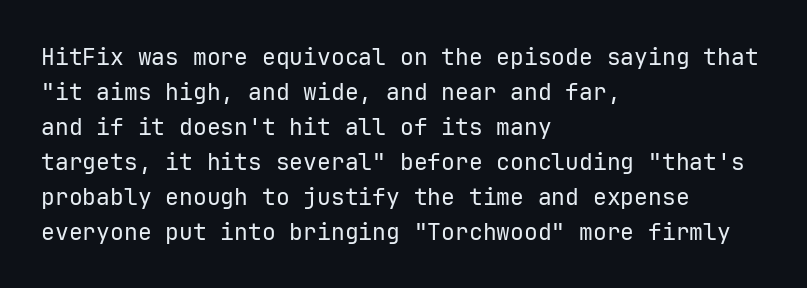
Weight: not bold — regular or lighter. The typesetter chose a ragged-right arrangement here. Each new line begins a customary step beneath the previous one. You could call the tracking neutral — neither tight nor loose. Only glyphs here, with clear space below each row. You can tell it's not italic because the verticals are truly vertical.
